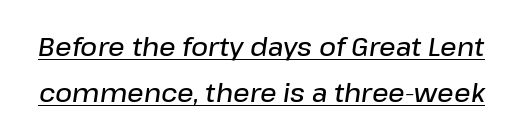
{"italic": "yes", "lean": "right", "slant_degrees": 8, "bold": "semi", "underline": "yes", "line_spacing_ratio": 1.78, "letter_spacing": "normal", "letter_spacing_em": 0.0, "glyph_px": 26}
